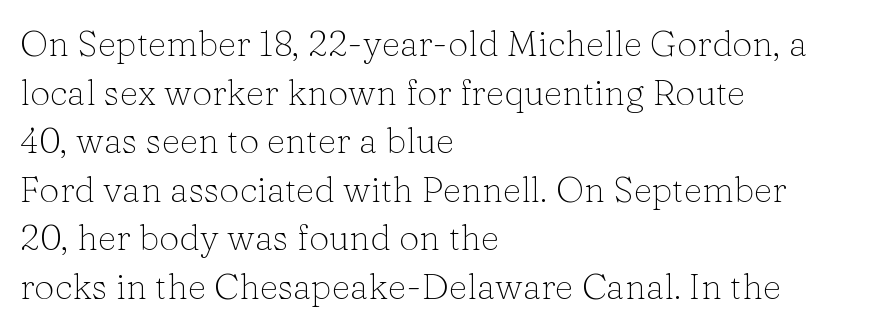
Q: Is the text bold? A: No.
Q: Is the text italic (slanted)? A: No, it is upright.
Q: Is the typeface a serif or a sans-serif typeface? A: Serif.
Q: Is the text underlined? A: No.
Q: How is the paragraph aligned? A: Left-aligned.
Q: Is the spacing between letters normal or unusually wide? A: Normal.
Q: Is the spacing between lines tight, normal or loose? A: Normal.
Q: Width (condensed, normal, or wide)? A: Normal.
Q: Stroke contrast? A: Low.
Q: x-height? A: Medium.
Q: Monospaced? A: No.
